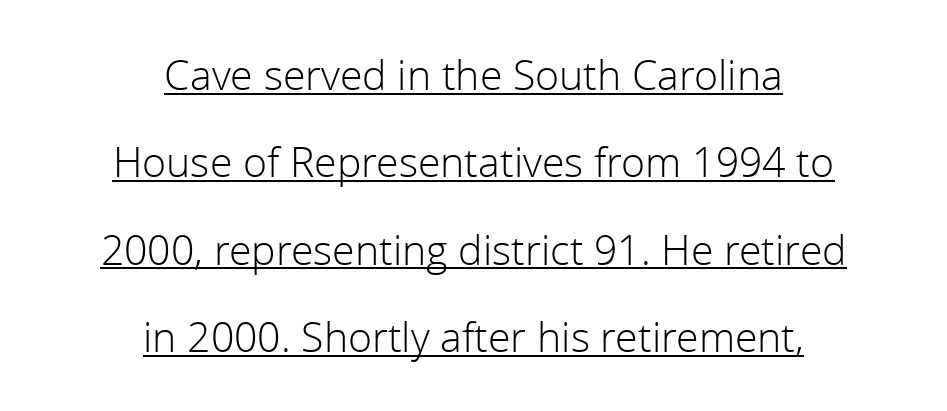
Q: Is the text bold? A: No.
Q: Is the text italic (slanted)? A: No, it is upright.
Q: Is the typeface a serif or a sans-serif typeface? A: Sans-serif.
Q: Is the text underlined? A: Yes.
Q: How is the paragraph aligned? A: Centered.
Q: Is the spacing between letters normal or unusually wide? A: Normal.
Q: Is the spacing between lines tight, normal or loose? A: Loose.
Q: Width (condensed, normal, or wide)? A: Normal.
Q: x-height? A: Medium.
Q: Monospaced? A: No.
